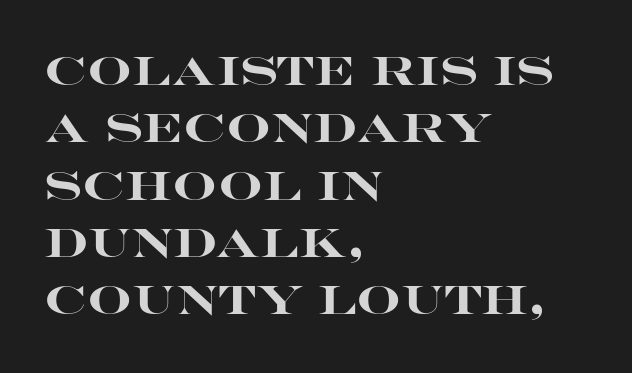
{"italic": "no", "bold": "yes", "weight": "heavy", "width": "wide", "stroke_contrast": "high", "x_height": "large", "monospaced": "no", "underline": "no", "align": "left", "line_spacing": "normal", "line_spacing_ratio": 1.47, "letter_spacing": "normal", "letter_spacing_em": 0.0, "glyph_px": 39}
